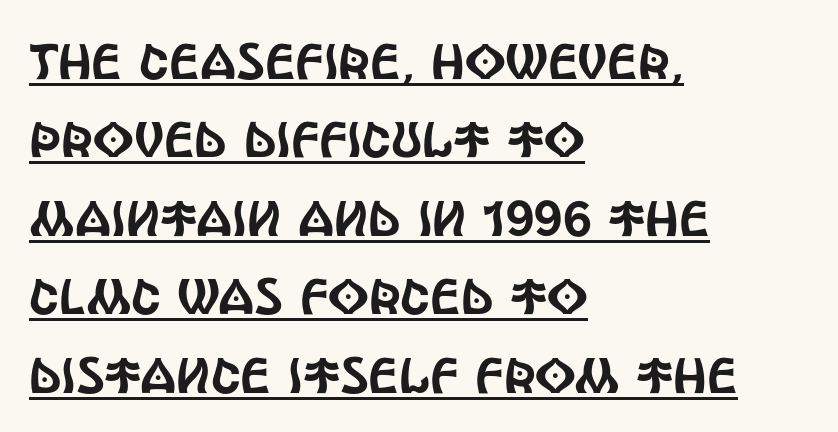
These lines sit exactly where default settings would place them. The letters carry no serifs — their stems end cleanly without finishing strokes. A rule runs beneath these lines of type. You could call the tracking neutral — neither tight nor loose. The rag falls on the right side of this text block.
